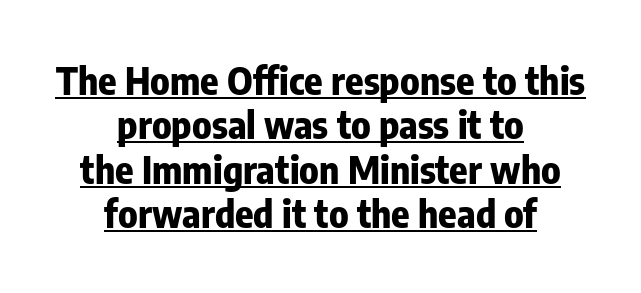
On the weight axis this lands at bold, roughly 700. No extra tracking has been applied to these lines. Both edges are ragged and mirror each other, which tells us the setting is centered. The string is rendered with underlining switched on. You could not count columns in this text — the font is proportionally spaced. Characters remain perfectly vertical along every line.
